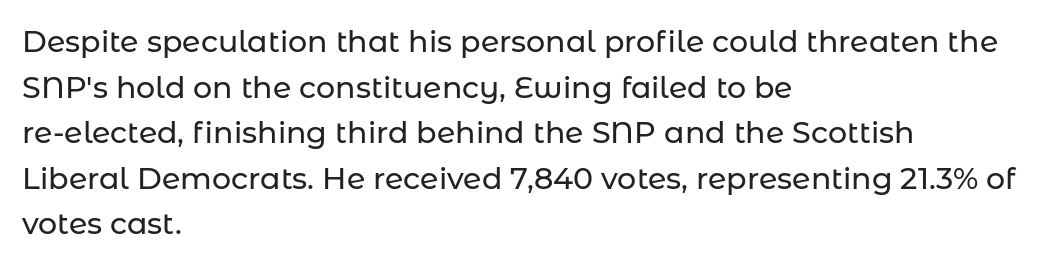
Q: Is the text italic (slanted)? A: No, it is upright.
Q: Is the typeface a serif or a sans-serif typeface? A: Sans-serif.
Q: Is the text underlined? A: No.
Q: How is the paragraph aligned? A: Left-aligned.
Q: Is the spacing between letters normal or unusually wide? A: Normal.
Q: Is the spacing between lines tight, normal or loose? A: Normal.
Q: Width (condensed, normal, or wide)? A: Normal.
Q: Stroke contrast? A: Low.
Q: x-height? A: Medium.
Q: Monospaced? A: No.
